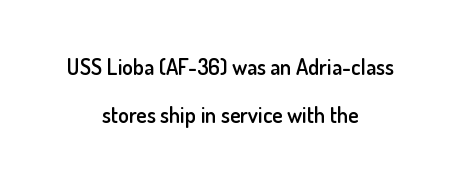
The image shows 22 px text type, upright; set centered, loose line spacing (2.2x), normal letter spacing, not underlined.
